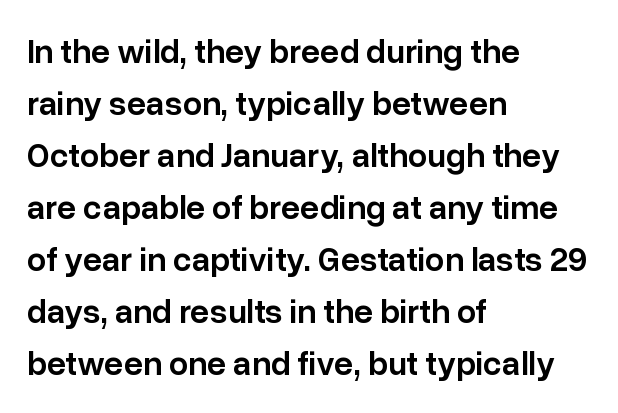
{"serif": "no", "italic": "no", "bold": "semi", "weight": "semibold", "width": "normal", "stroke_contrast": "low", "x_height": "medium", "monospaced": "no", "underline": "no", "align": "left", "line_spacing": "normal", "line_spacing_ratio": 1.53, "letter_spacing": "normal", "letter_spacing_em": 0.0, "glyph_px": 34}
